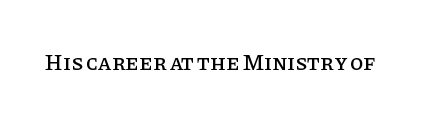
The image shows 22 px text type, upright; set normal letter spacing, not underlined.
